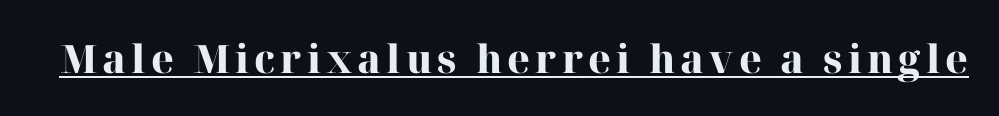
Is there any slant? The stems are plumb. In designer terms, the underline attribute is active on this setting. Pretty heavy lettering here — definitely bold. Letterform terminals end in serifs throughout the passage.
